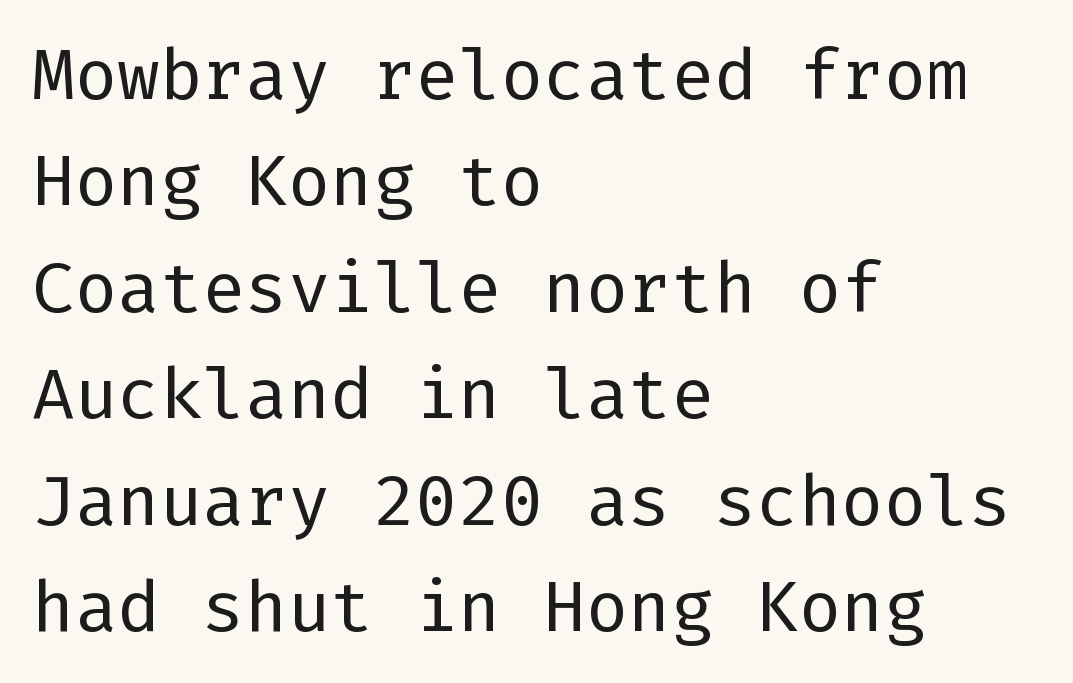
{"serif": "no", "italic": "no", "bold": "no", "weight": "regular", "width": "normal", "stroke_contrast": "low", "x_height": "medium", "underline": "no", "align": "left", "line_spacing": "normal", "line_spacing_ratio": 1.5, "letter_spacing": "normal", "letter_spacing_em": 0.0, "glyph_px": 71}
